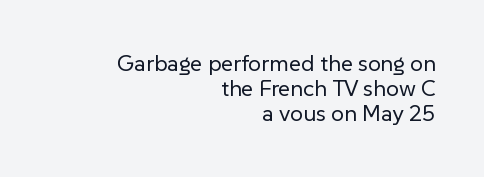
The image shows 23 px text type, upright; set right-aligned, tight line spacing (1.09x), normal letter spacing, not underlined.
